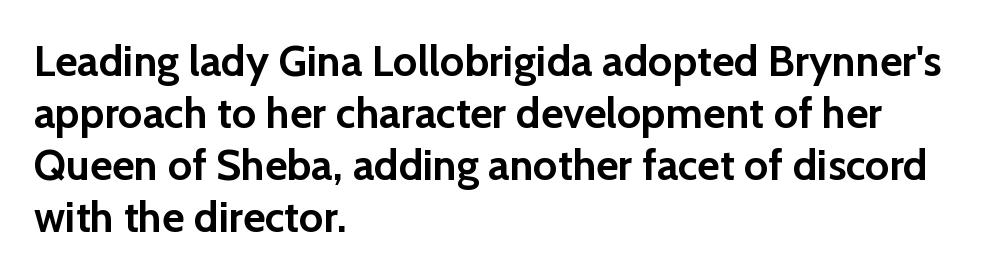
{"serif": "no", "italic": "no", "bold": "yes", "weight": "semibold", "width": "normal", "stroke_contrast": "low", "x_height": "medium", "monospaced": "no", "underline": "no", "align": "left", "line_spacing_ratio": 1.21, "letter_spacing": "normal", "letter_spacing_em": 0.0, "glyph_px": 43}
